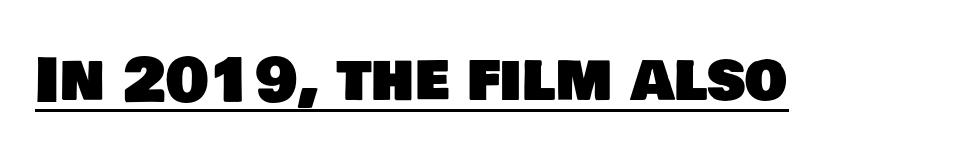
{"serif": "no", "width": "normal", "stroke_contrast": "low", "x_height": "large", "monospaced": "no", "underline": "yes", "letter_spacing": "normal", "letter_spacing_em": 0.0, "glyph_px": 60}
